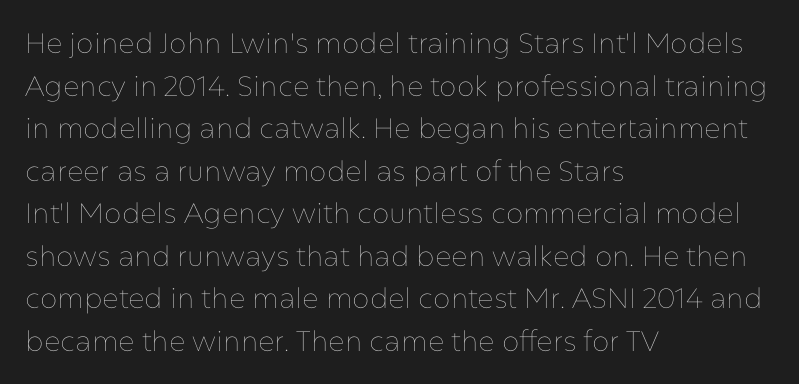
The image shows 28 px thin type, upright; set left-aligned, normal line spacing (1.52x), normal letter spacing, not underlined; low stroke contrast and a medium x-height.
